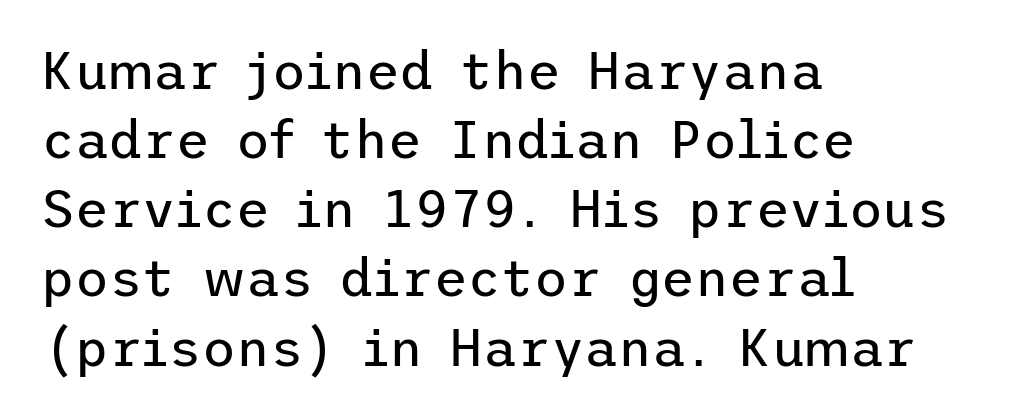
{"serif": "no", "italic": "no", "bold": "no", "weight": "regular", "width": "normal", "stroke_contrast": "low", "x_height": "medium", "underline": "no", "align": "left", "line_spacing": "normal", "line_spacing_ratio": 1.33, "letter_spacing": "normal", "letter_spacing_em": 0.0, "glyph_px": 52}
